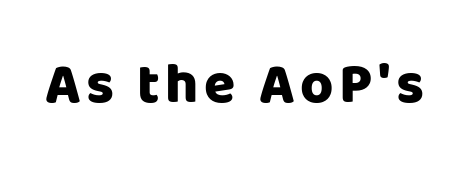
Q: Is the text bold? A: Yes.
Q: Is the text italic (slanted)? A: No, it is upright.
Q: Is the typeface a serif or a sans-serif typeface? A: Sans-serif.
Q: Is the text underlined? A: No.
Q: Width (condensed, normal, or wide)? A: Normal.
Q: Stroke contrast? A: Low.
Q: x-height? A: Large.
Q: Monospaced? A: No.
